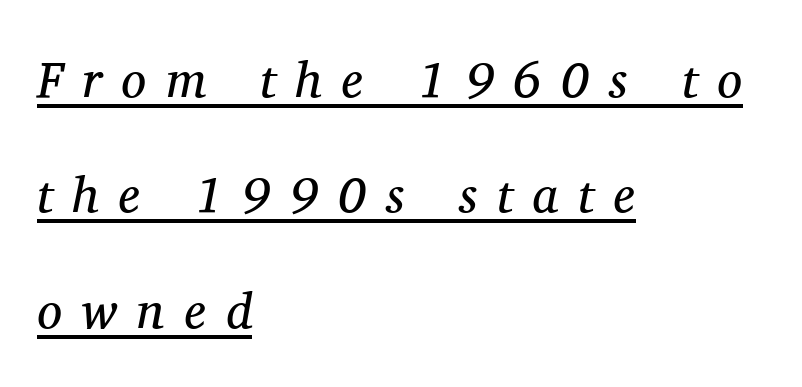
This sample uses a serif face. Is there much room between lines? Yes — plenty of vertical air separates them. Summary of weight: not heavy and not bold. This is underlined copy, the kind a proofreader might mark for attention. Tracking value appears strongly positive — letters spread wide. Each line starts at the same left margin while the right side varies.
